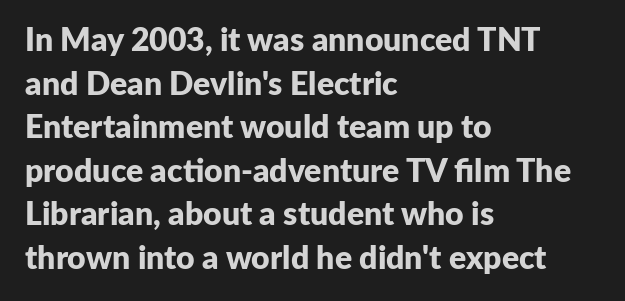
The image shows 32 px bold sans-serif type, upright; set left-aligned, normal line spacing (1.36x), normal letter spacing, not underlined; low stroke contrast and a medium x-height.
